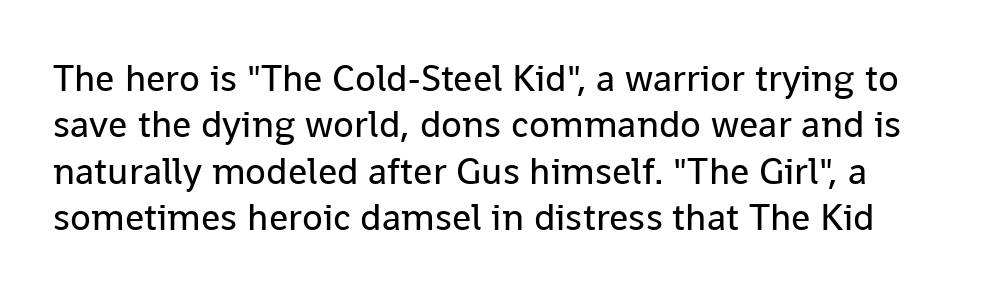
Every stem runs plumb, perpendicular to the baseline. A typesetter would call this zero additional tracking. Look at the bottom of the vertical strokes: they stop flat, with no serifs. Each letter keeps its own natural width here, so spacing adapts to shape. Unmarked baselines from the first word to the last. Weight: regular or lighter.
